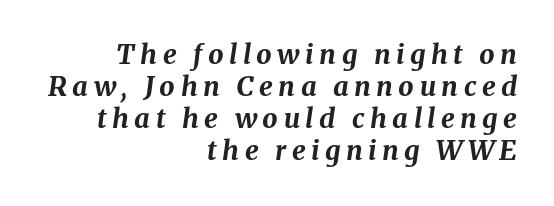
Underline: absent. There is plenty of visible air inserted between adjacent glyphs. Emphasis-style slanted type is in use. Horizontal alignment here is rightward, an uncommon choice for prose. Each glyph is drawn with heavy, bold strokes.
